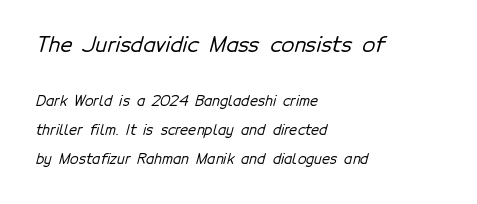
Q: Is the text underlined? A: No.
Q: How is the paragraph aligned? A: Left-aligned.
Q: Is the spacing between letters normal or unusually wide? A: Normal.
Q: Is the spacing between lines tight, normal or loose? A: Loose.
Q: Which block of text is set in a larger size, the first (top) or the second (bottom)? A: The first (top) one.
